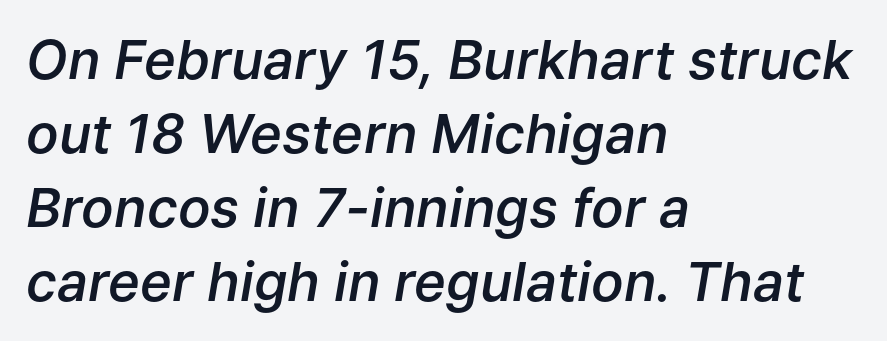
Q: Is the text bold? A: Semi-bold.
Q: Is the text italic (slanted)? A: Yes, it leans right by about 9 degrees.
Q: Is the text underlined? A: No.
Q: How is the paragraph aligned? A: Left-aligned.
Q: Is the spacing between letters normal or unusually wide? A: Normal.
Q: Is the spacing between lines tight, normal or loose? A: Normal.
Q: Width (condensed, normal, or wide)? A: Normal.
Q: Stroke contrast? A: Low.
Q: x-height? A: Medium.
Q: Monospaced? A: No.
